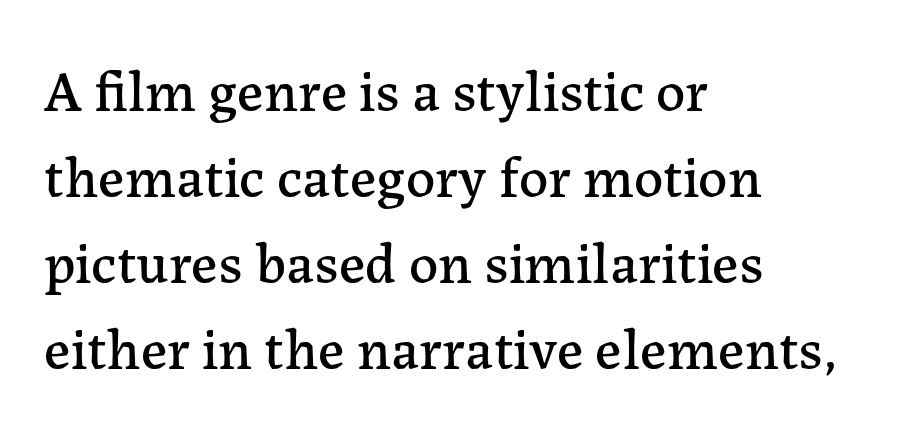
Q: Is the text italic (slanted)? A: No, it is upright.
Q: Is the typeface a serif or a sans-serif typeface? A: Serif.
Q: Is the text underlined? A: No.
Q: How is the paragraph aligned? A: Left-aligned.
Q: Is the spacing between letters normal or unusually wide? A: Normal.
Q: Is the spacing between lines tight, normal or loose? A: Normal.
Q: Width (condensed, normal, or wide)? A: Normal.
Q: Stroke contrast? A: Low.
Q: x-height? A: Medium.
Q: Monospaced? A: No.
